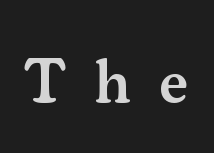
Moderately thickened strokes mark this as semibold type. Style check: upright. This is serif lettering, the kind often seen in printed books. Here the glyphs are tracked loosely, breaking word shapes into spaced letters.
